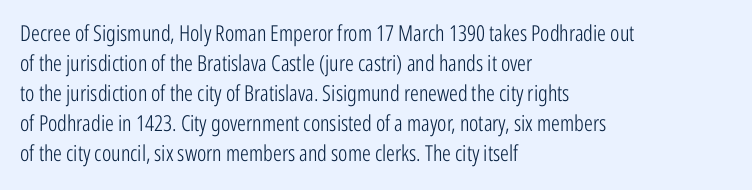
{"italic": "no", "bold": "no", "underline": "no", "align": "left", "line_spacing": "normal", "line_spacing_ratio": 1.36, "letter_spacing": "normal", "letter_spacing_em": 0.0, "glyph_px": 22}
